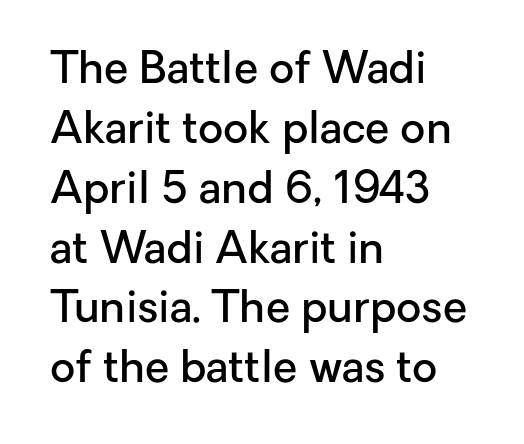
The image shows 44 px semibold sans-serif type, upright; set left-aligned, normal line spacing (1.36x), normal letter spacing, not underlined; low stroke contrast and a medium x-height.
